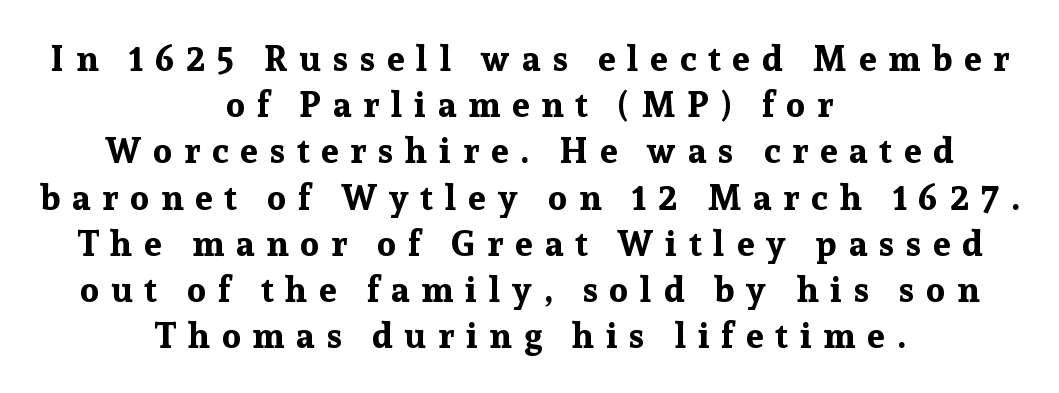
Notice how thick the strokes are: this is what a full bold looks like. It's the straight-up-and-down kind of type. A serif font was chosen for this passage. Between one letter and the next there's a generous, obvious gap. These lines stack symmetrically, like a column narrowing and widening about its center. The gap between lines stays unmarked.
